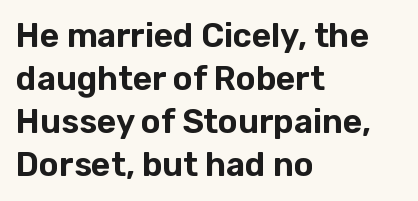
Q: Is the text italic (slanted)? A: No, it is upright.
Q: Is the typeface a serif or a sans-serif typeface? A: Sans-serif.
Q: Is the text underlined? A: No.
Q: How is the paragraph aligned? A: Left-aligned.
Q: Is the spacing between letters normal or unusually wide? A: Normal.
Q: Is the spacing between lines tight, normal or loose? A: Normal.
Q: Width (condensed, normal, or wide)? A: Normal.
Q: Stroke contrast? A: Low.
Q: x-height? A: Medium.
Q: Monospaced? A: No.
